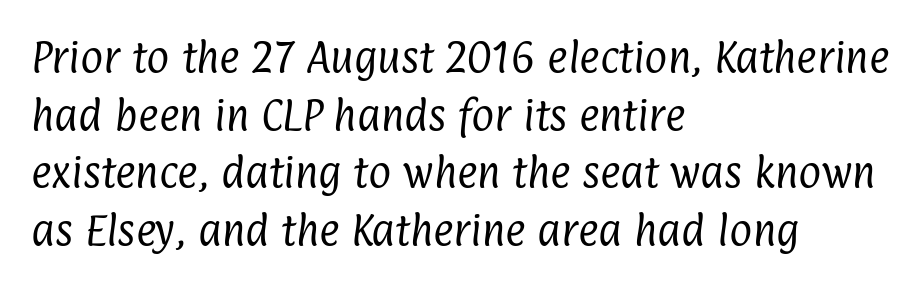
The image shows 35 px regular-weight, condensed sans-serif type; set left-aligned, normal line spacing (1.65x), normal letter spacing, not underlined; low stroke contrast and a medium x-height.
